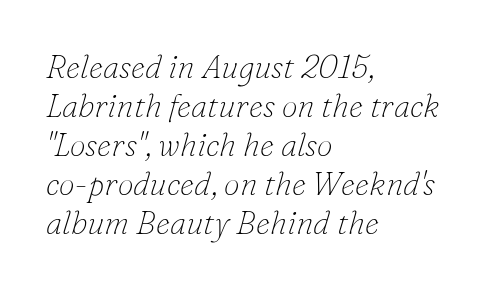
The image shows 32 px thin serif type, italic (leaning right); set left-aligned, line spacing 1.22x, normal letter spacing, not underlined; low stroke contrast and a small x-height.
